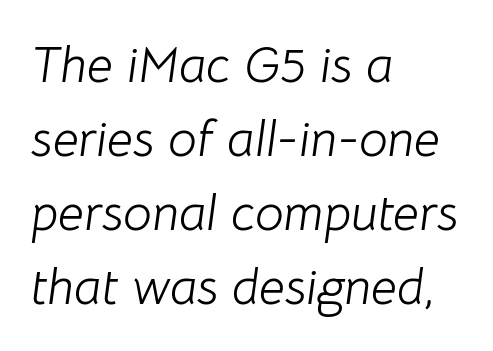
Would a proofreader flag this as italicized? Yes. Characters follow at the spacing the type designer built in. Proportional: the letters do not fall into vertical columns. Line beginnings align vertically; line endings do not.
